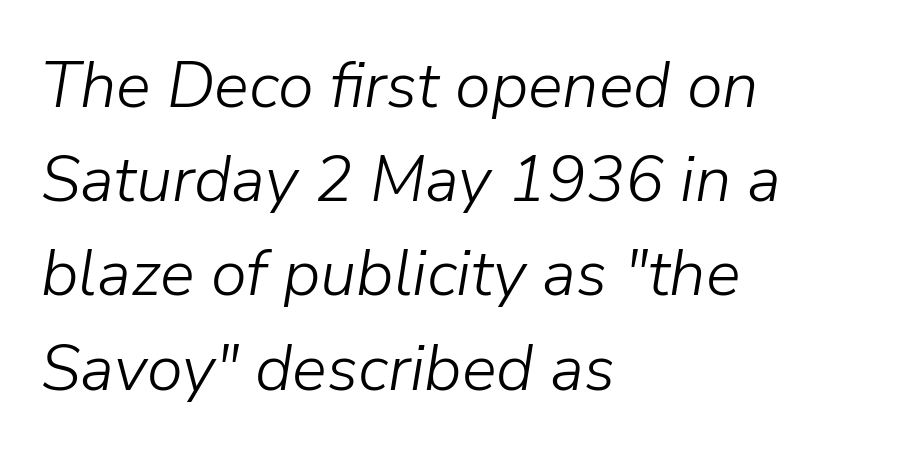
Compared with a centered layout, this one pins lines to the left instead. The typeface has the unassuming heft of standard copy or less. Regarding leading, the lines here are spaced in the standard way. Descender tails drop into unmarked territory.
